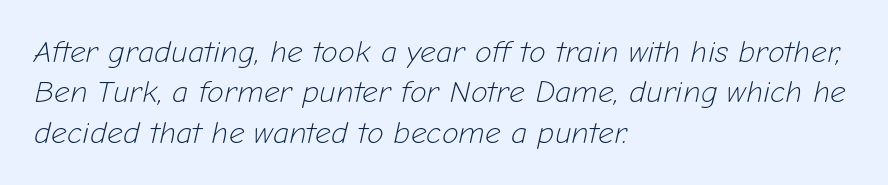
The image shows 31 px light type, italic (leaning right); set left-aligned, normal line spacing (1.3x), normal letter spacing, not underlined; low stroke contrast and a medium x-height.
